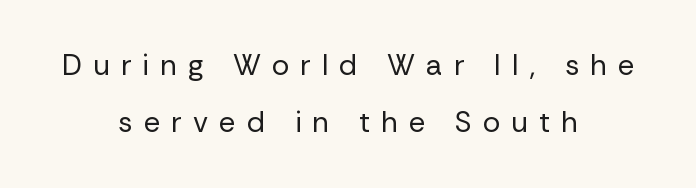
The image shows 29 px regular-weight sans-serif type, upright; set centered, loose line spacing (1.97x), unusually wide letter spacing (+0.38 em), not underlined; low stroke contrast and a medium x-height.
